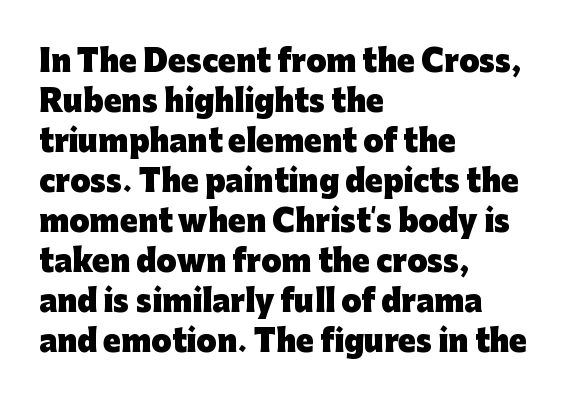
{"serif": "no", "italic": "no", "bold": "yes", "weight": "heavy", "width": "normal", "stroke_contrast": "low", "x_height": "medium", "monospaced": "no", "underline": "no", "align": "left", "line_spacing": "normal", "line_spacing_ratio": 1.38, "letter_spacing": "normal", "letter_spacing_em": 0.0, "glyph_px": 29}
